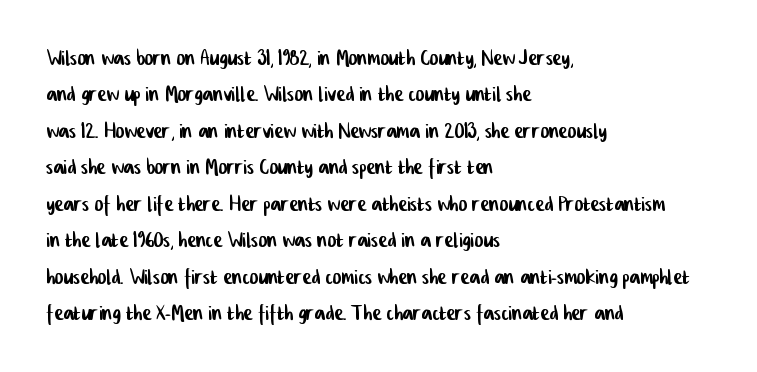
The text block is weighted toward the left margin, trailing off unevenly rightward. Short note: letters normally spaced. Only glyphs here, with clear space below each row. Summary of vertical rhythm: regular, with standard interline spacing.
